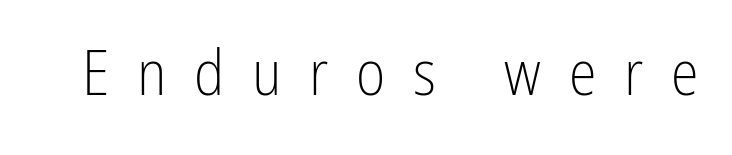
Q: Is the text bold? A: No.
Q: Is the text italic (slanted)? A: No, it is upright.
Q: Is the typeface a serif or a sans-serif typeface? A: Sans-serif.
Q: Is the text underlined? A: No.
Q: Is the spacing between letters normal or unusually wide? A: Unusually wide.
Q: Width (condensed, normal, or wide)? A: Condensed.
Q: Stroke contrast? A: Low.
Q: x-height? A: Medium.
Q: Monospaced? A: No.
